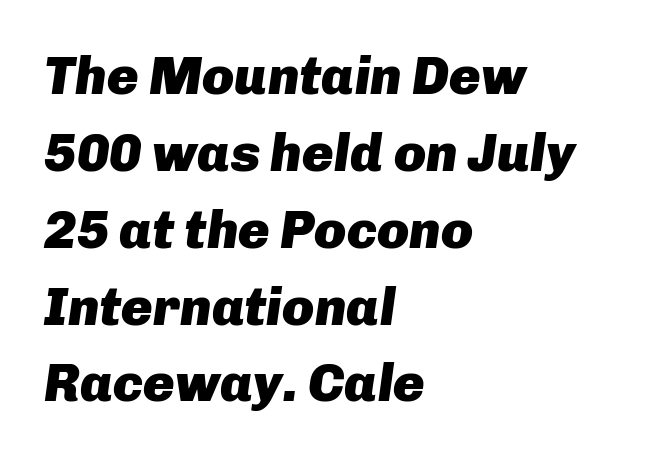
Is this a fixed-width face? No — the glyphs have proportional, varying widths. Italic? Definitely — the glyphs are oblique. Set as a true bold cut, around the 700 mark. Is there much room between lines? A standard amount, neither cramped nor airy.
